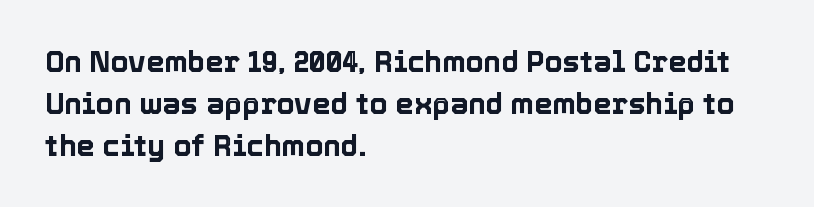
The image shows 29 px text type, upright; set left-aligned, normal line spacing (1.44x), normal letter spacing, not underlined; a medium x-height.
